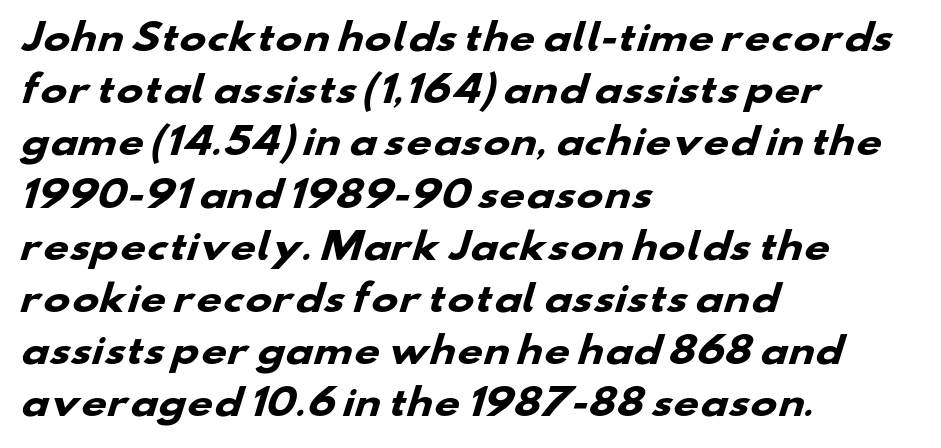
The image shows 36 px heavy, wide sans-serif type; set left-aligned, normal line spacing (1.45x), normal letter spacing, not underlined; low stroke contrast and a small x-height.
